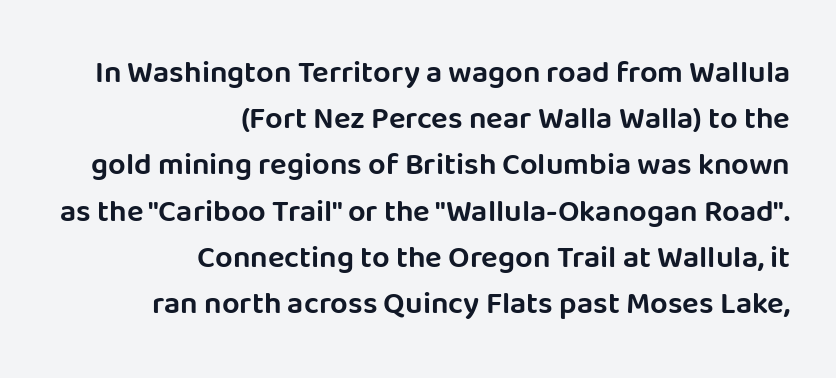
Leading matches the norm, producing a regular column. Type style note: lacks serifs. The lines in this sample share a right terminus and differ only in where they begin. The specimen reads as upright at a glance. How are the letters spaced? Ordinarily, with no added tracking.
